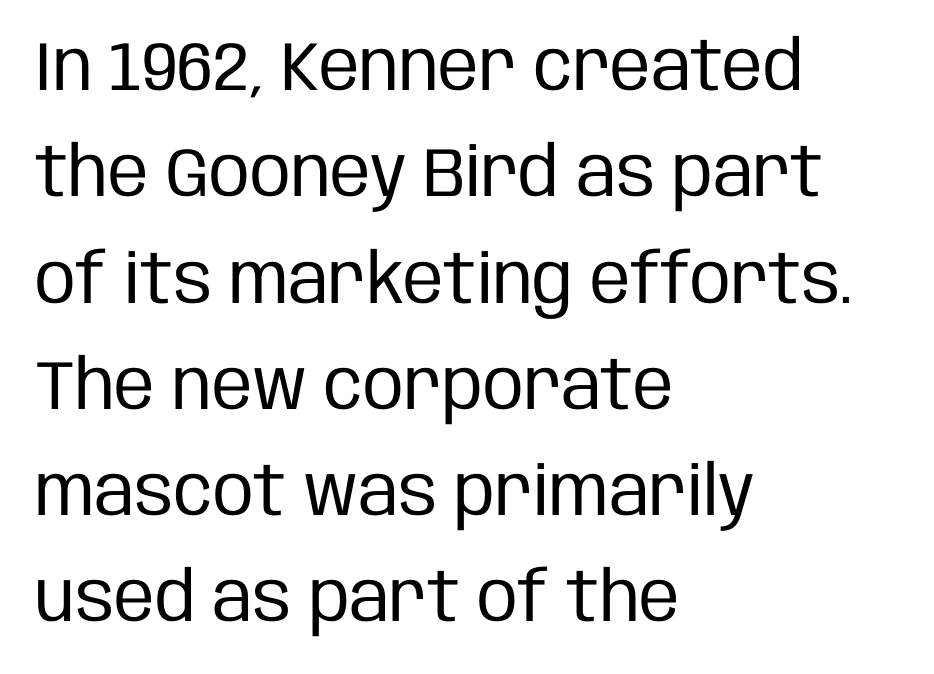
{"serif": "no", "italic": "no", "bold": "no", "weight": "regular", "width": "condensed", "stroke_contrast": "low", "x_height": "large", "monospaced": "no", "underline": "no", "align": "left", "line_spacing": "normal", "line_spacing_ratio": 1.54, "letter_spacing": "normal", "letter_spacing_em": 0.0, "glyph_px": 69}
